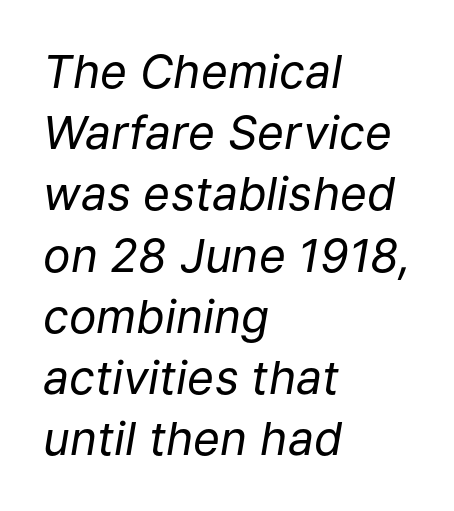
The image shows 46 px regular-weight type, italic (leaning right); set left-aligned, normal line spacing (1.33x), normal letter spacing, not underlined; low stroke contrast and a medium x-height.
